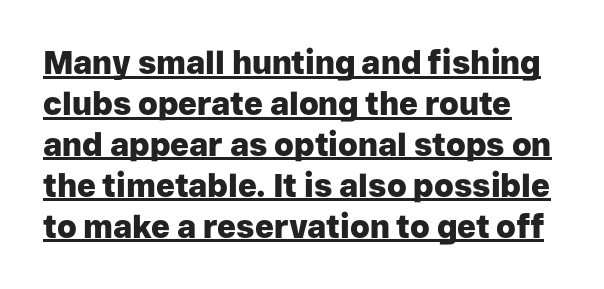
Horizontal bands of white between lines are of average thickness. It's the straight-up-and-down kind of type. What stands out about the letter spacing? Nothing — it is the standard amount. Has an underline been added? It has. Note the varied advance widths — an 'i' is clearly narrower than an 'm'. A typesetter would label this face a sans.
